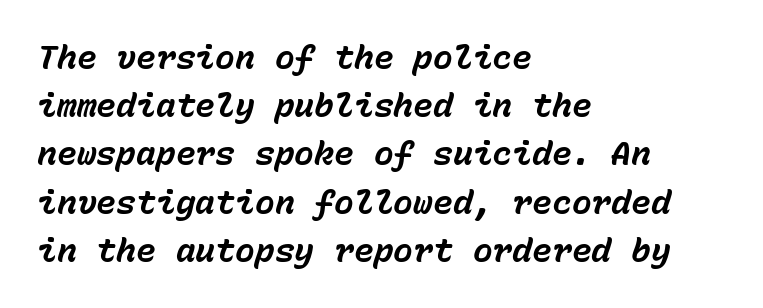
{"italic": "yes", "lean": "right", "slant_degrees": 15, "bold": "yes", "weight": "bold", "width": "normal", "stroke_contrast": "low", "x_height": "medium", "monospaced": "yes", "underline": "no", "align": "left", "line_spacing": "normal", "line_spacing_ratio": 1.46, "letter_spacing": "normal", "letter_spacing_em": 0.0, "glyph_px": 33}
